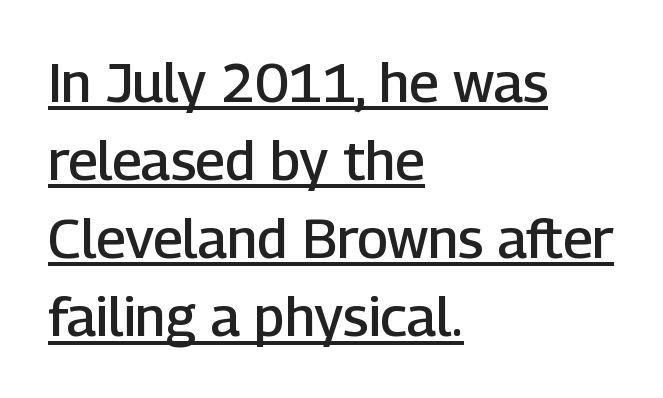
The image shows 55 px semibold sans-serif type, upright; set left-aligned, normal line spacing (1.42x), normal letter spacing, underlined; low stroke contrast and a medium x-height.
